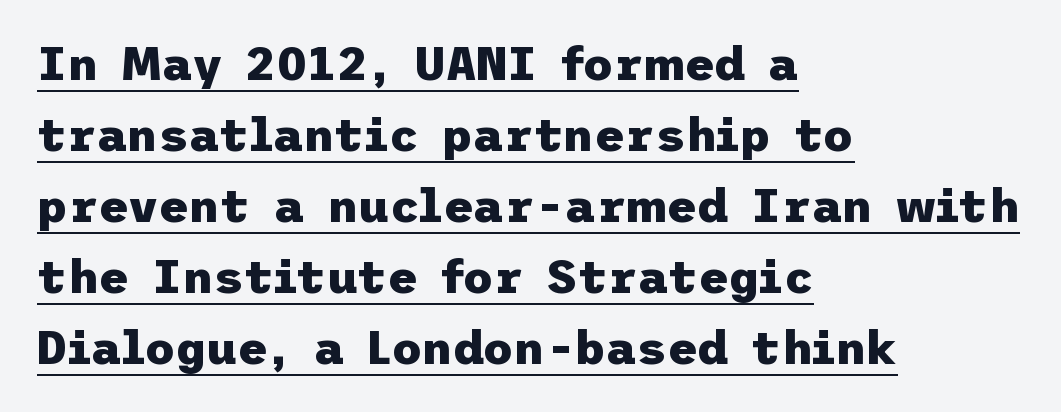
Q: Is the text bold? A: Yes.
Q: Is the text italic (slanted)? A: No, it is upright.
Q: Is the typeface a serif or a sans-serif typeface? A: Sans-serif.
Q: Is the text underlined? A: Yes.
Q: How is the paragraph aligned? A: Left-aligned.
Q: Is the spacing between letters normal or unusually wide? A: Normal.
Q: Is the spacing between lines tight, normal or loose? A: Normal.
Q: Width (condensed, normal, or wide)? A: Normal.
Q: Stroke contrast? A: Low.
Q: x-height? A: Medium.
